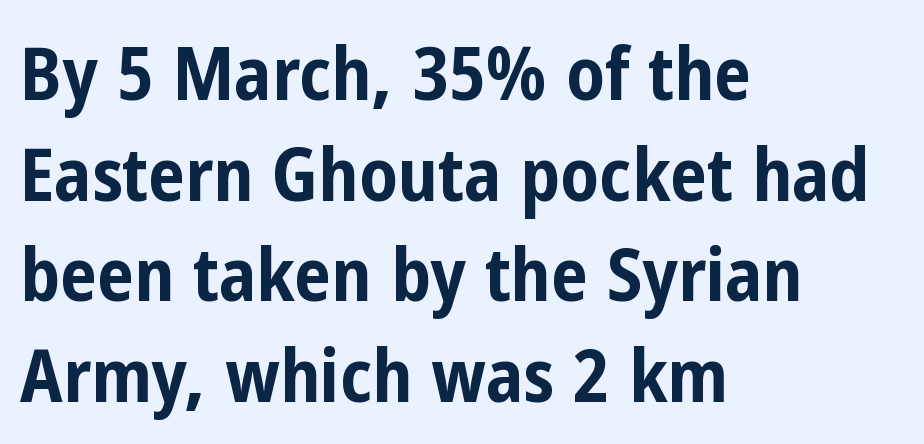
Q: Is the text bold? A: Yes.
Q: Is the text italic (slanted)? A: No, it is upright.
Q: Is the typeface a serif or a sans-serif typeface? A: Sans-serif.
Q: Is the text underlined? A: No.
Q: How is the paragraph aligned? A: Left-aligned.
Q: Is the spacing between letters normal or unusually wide? A: Normal.
Q: Is the spacing between lines tight, normal or loose? A: Normal.
Q: Width (condensed, normal, or wide)? A: Condensed.
Q: Stroke contrast? A: Low.
Q: x-height? A: Medium.
Q: Monospaced? A: No.
